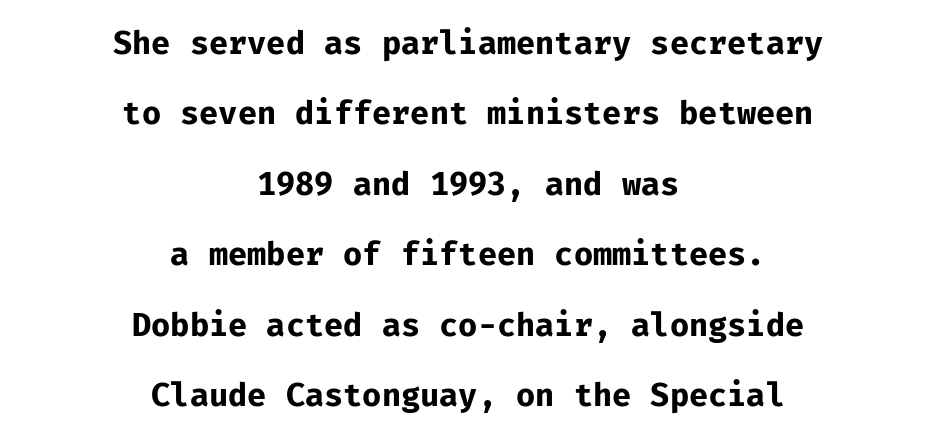
{"serif": "no", "italic": "no", "bold": "yes", "weight": "bold", "width": "normal", "stroke_contrast": "low", "x_height": "medium", "monospaced": "yes", "underline": "no", "align": "center", "line_spacing": "loose", "line_spacing_ratio": 2.2, "letter_spacing": "normal", "letter_spacing_em": 0.0, "glyph_px": 32}
